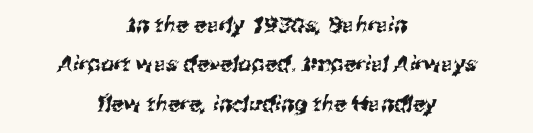
The image shows 21 px text type; set centered, line spacing 1.88x, normal letter spacing, not underlined.
